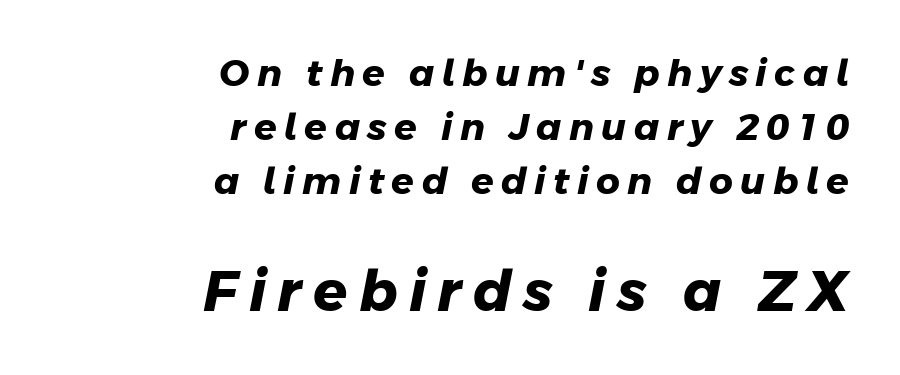
Line ends are locked; line starts wander. Between one letter and the next there's a generous, obvious gap. The designer gave the closing block more size than the opening block. Compared with typical paragraphs, the rows here are spaced about the same. Underline: absent. Each letter keeps its own natural width here, so spacing adapts to shape.
